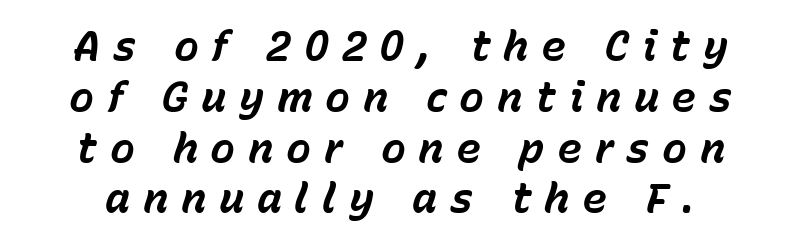
{"italic": "yes", "lean": "right", "slant_degrees": 15, "bold": "yes", "weight": "bold", "width": "normal", "stroke_contrast": "low", "x_height": "medium", "monospaced": "no", "underline": "no", "line_spacing_ratio": 1.21, "letter_spacing": "wide", "letter_spacing_em": 0.3, "glyph_px": 42}
